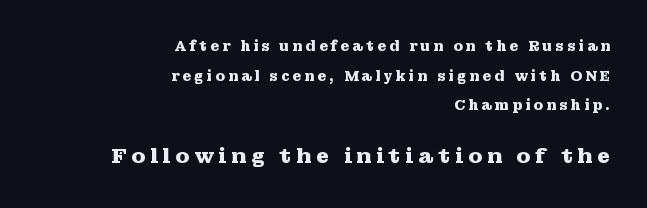
{"italic": "no", "bold": "yes", "underline": "no", "align": "right", "line_spacing": "loose", "line_spacing_ratio": 2.11, "letter_spacing": "wide", "letter_spacing_em": 0.22, "larger_block": "second", "size_ratio": 1.5, "glyph_px": 21}
